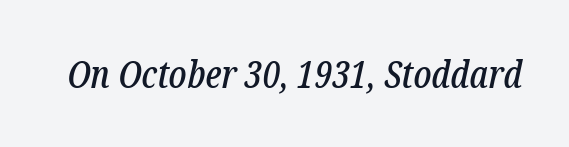
Only glyphs here, with clear space below each row. Looking at the ascenders, they clearly lean. This sample has the flowing, uneven cadence of proportional lettering. Letter spacing: default. What kind of face is this? One with serifs.
